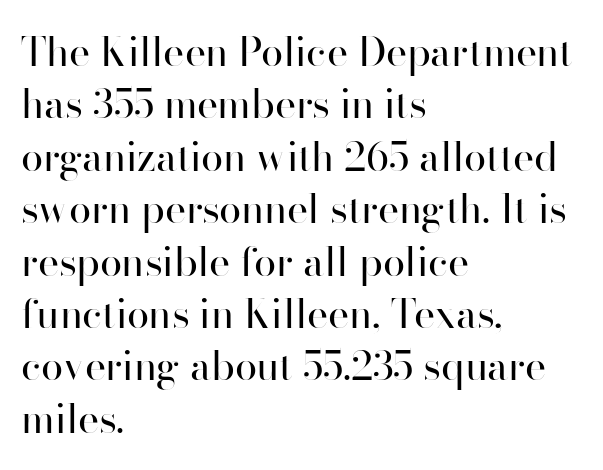
The face used here is proportionally spaced, like ordinary book or web type. Summary of weight: not heavy and not bold. The glyphs in this specimen are sans serif. Glance below the letters and you will spot only blank space. One-word summary of the alignment: left. Notice how descenders clear the ascenders below comfortably — that's standard leading.
